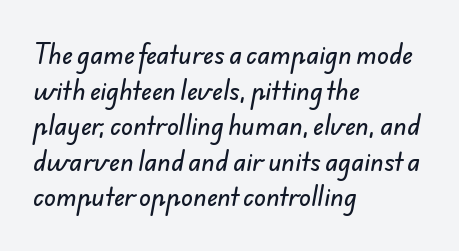
{"underline": "no", "align": "left", "line_spacing": "normal", "line_spacing_ratio": 1.48, "letter_spacing": "normal", "letter_spacing_em": 0.0, "glyph_px": 24}
